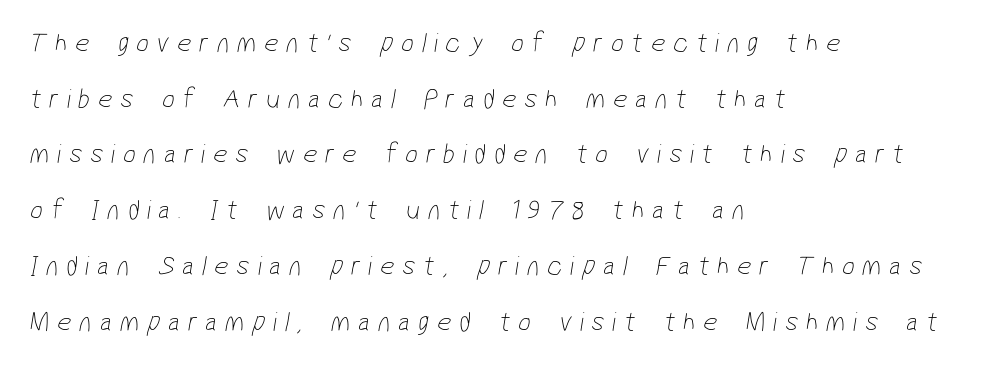
{"serif": "no", "bold": "no", "weight": "thin", "width": "condensed", "stroke_contrast": "low", "x_height": "medium", "monospaced": "no", "underline": "no", "align": "left", "line_spacing": "loose", "line_spacing_ratio": 1.99, "letter_spacing": "wide", "letter_spacing_em": 0.28, "glyph_px": 28}
